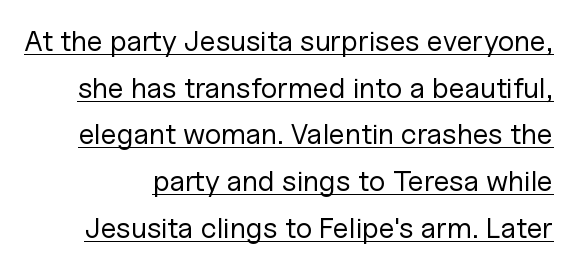
{"serif": "no", "italic": "no", "bold": "no", "weight": "regular", "width": "normal", "stroke_contrast": "low", "x_height": "medium", "monospaced": "no", "underline": "yes", "line_spacing": "normal", "line_spacing_ratio": 1.61, "letter_spacing": "normal", "letter_spacing_em": 0.0, "glyph_px": 29}
